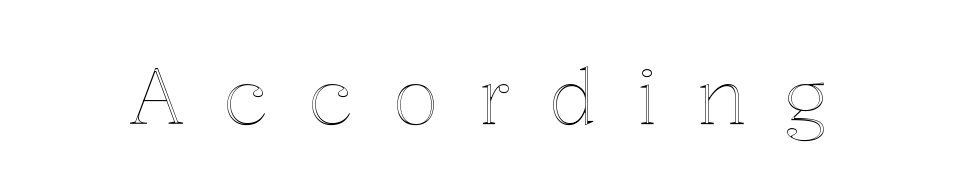
This sample uses an upright cut, with every glyph sitting square on the baseline. The rendering uses natural spacing where letterforms have individual widths. Look at the tracking — it's clearly loosened, letters drifting apart. Decoration check: the copy has no underline.
